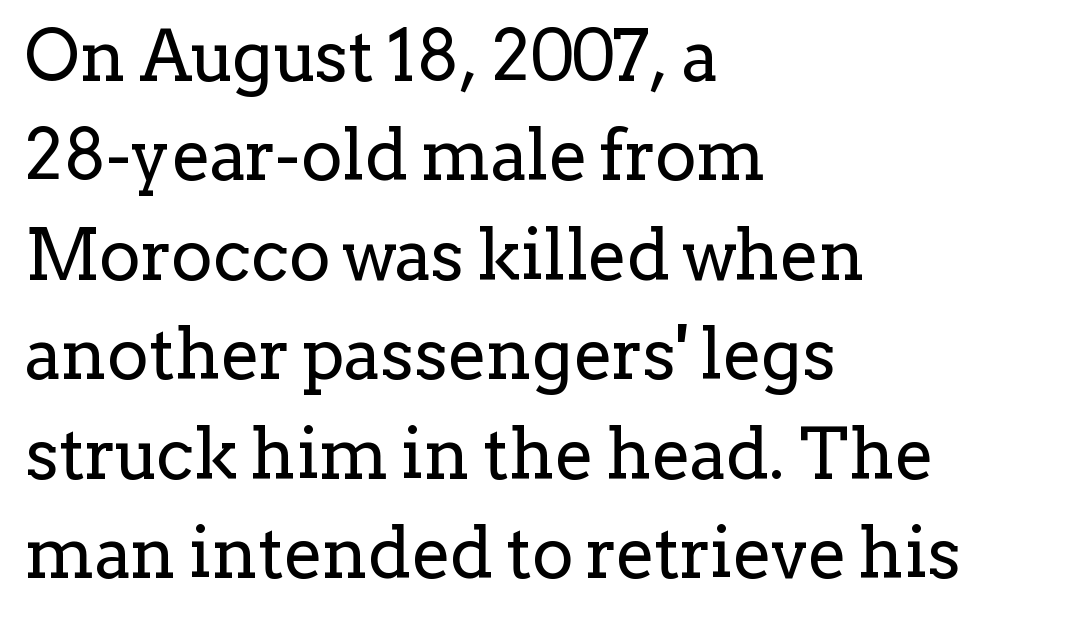
{"serif": "yes", "italic": "no", "bold": "no", "weight": "regular", "width": "normal", "stroke_contrast": "low", "x_height": "medium", "monospaced": "no", "underline": "no", "align": "left", "line_spacing": "normal", "line_spacing_ratio": 1.42, "letter_spacing": "normal", "letter_spacing_em": 0.0, "glyph_px": 70}
